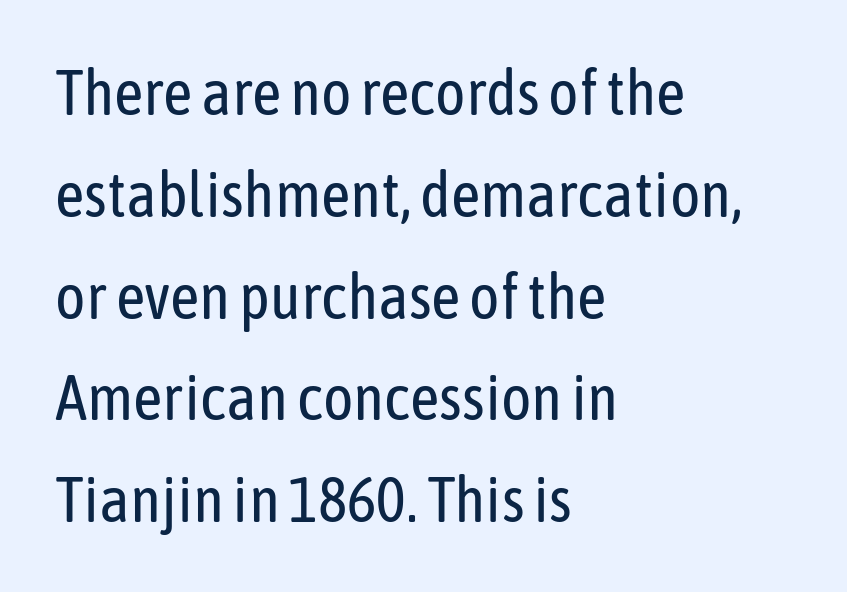
The face used here is proportionally spaced, like ordinary book or web type. These lines were composed using upright roman letters. Each new line begins a customary step beneath the previous one. Spacing between characters is what you'd get straight out of the box.
